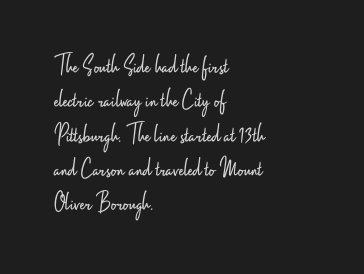
Q: Is the text bold? A: No.
Q: Is the text italic (slanted)? A: Yes.
Q: Is the text underlined? A: No.
Q: How is the paragraph aligned? A: Left-aligned.
Q: Is the spacing between letters normal or unusually wide? A: Normal.
Q: Is the spacing between lines tight, normal or loose? A: Normal.
